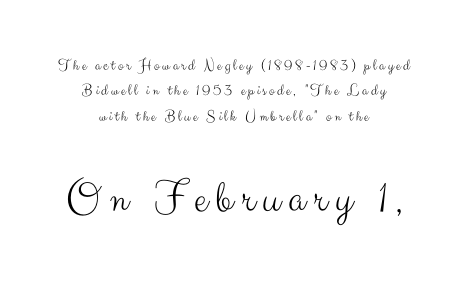
The image shows 47 px light sans-serif type; set centered, normal line spacing (1.58x), not underlined; the second (bottom) block is 2.94x larger; medium stroke contrast and a small x-height.
